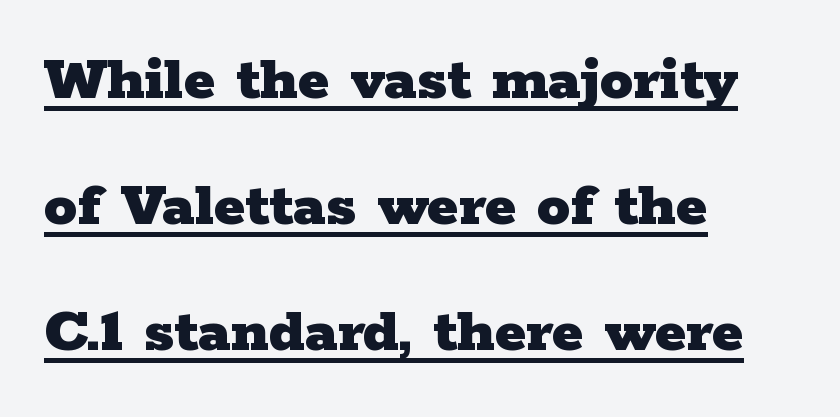
Q: Is the text bold? A: Yes.
Q: Is the text italic (slanted)? A: No, it is upright.
Q: Is the typeface a serif or a sans-serif typeface? A: Serif.
Q: Is the text underlined? A: Yes.
Q: How is the paragraph aligned? A: Left-aligned.
Q: Is the spacing between letters normal or unusually wide? A: Normal.
Q: Is the spacing between lines tight, normal or loose? A: Loose.
Q: Width (condensed, normal, or wide)? A: Wide.
Q: Stroke contrast? A: Low.
Q: x-height? A: Medium.
Q: Monospaced? A: No.
